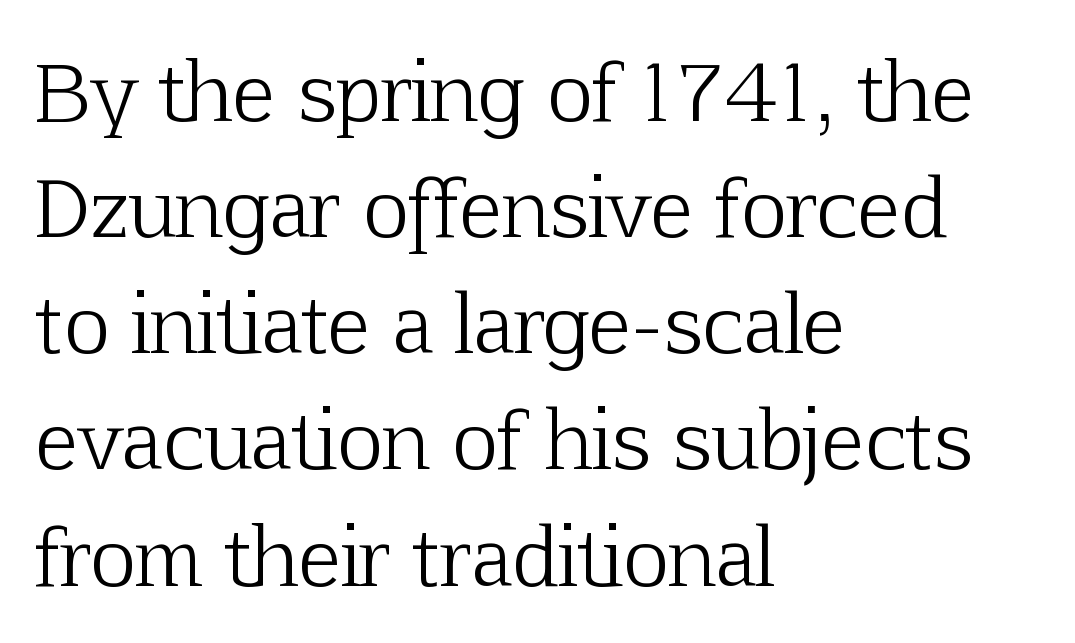
The image shows 79 px light serif type, upright; set left-aligned, normal line spacing (1.47x), normal letter spacing, not underlined; low stroke contrast and a medium x-height.
